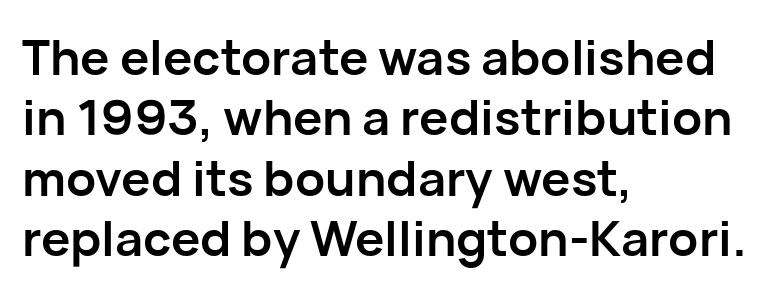
The image shows 49 px semibold sans-serif type, upright; set left-aligned, line spacing 1.23x, normal letter spacing, not underlined; low stroke contrast and a medium x-height.
